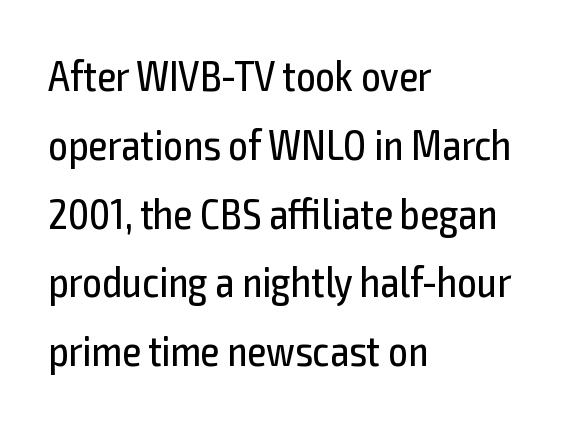
Q: Is the text bold? A: No.
Q: Is the text italic (slanted)? A: No, it is upright.
Q: Is the typeface a serif or a sans-serif typeface? A: Sans-serif.
Q: Is the text underlined? A: No.
Q: How is the paragraph aligned? A: Left-aligned.
Q: Is the spacing between letters normal or unusually wide? A: Normal.
Q: Is the spacing between lines tight, normal or loose? A: Normal.
Q: Width (condensed, normal, or wide)? A: Condensed.
Q: x-height? A: Medium.
Q: Monospaced? A: No.
